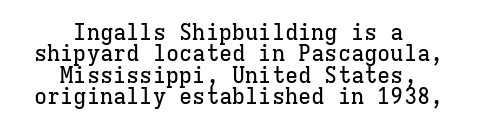
The letterforms sit shoulder to shoulder at normal distance. Summary of vertical rhythm: compact, with narrow interline spacing. Any mark beneath the type? The region is blank. A student would call this center alignment; a typographer would say set centered. You can tell it's not italic because the verticals are truly vertical.
